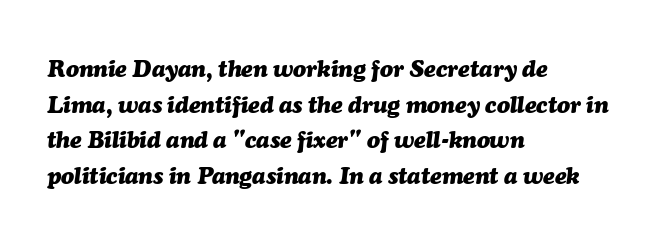
{"italic": "yes", "lean": "right", "slant_degrees": 7, "bold": "yes", "underline": "no", "align": "left", "line_spacing": "normal", "line_spacing_ratio": 1.48, "letter_spacing": "normal", "letter_spacing_em": 0.0, "glyph_px": 24}
